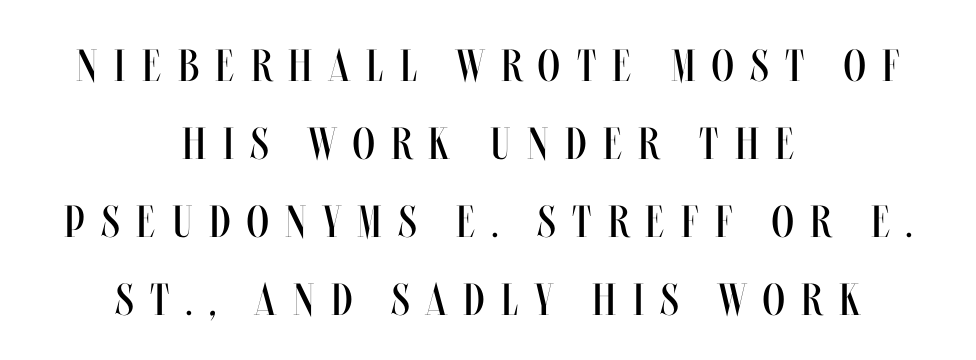
Q: Is the text bold? A: No.
Q: Is the text italic (slanted)? A: No, it is upright.
Q: Is the text underlined? A: No.
Q: How is the paragraph aligned? A: Centered.
Q: Is the spacing between letters normal or unusually wide? A: Unusually wide.
Q: Width (condensed, normal, or wide)? A: Condensed.
Q: Stroke contrast? A: Medium.
Q: x-height? A: Large.
Q: Monospaced? A: No.
